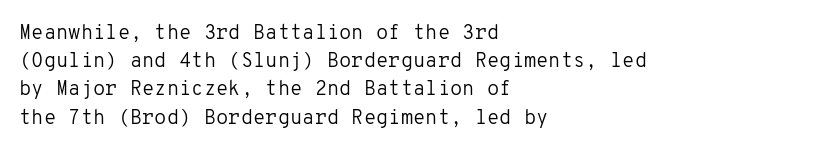
The image shows 20 px text type, upright; set left-aligned, normal line spacing (1.41x), normal letter spacing, not underlined.
